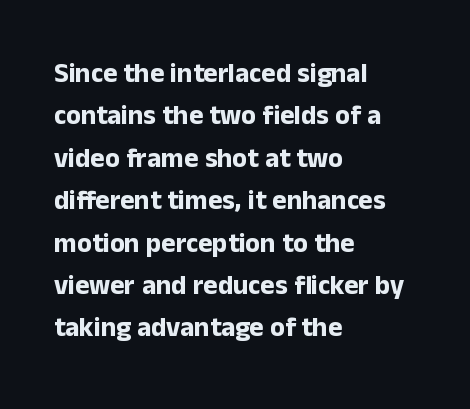
The image shows 27 px bold type, upright; set left-aligned, normal line spacing (1.57x), normal letter spacing, not underlined.
